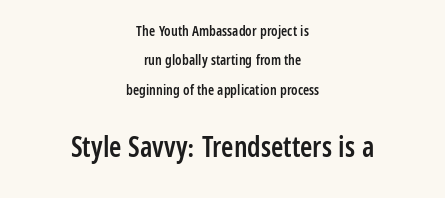
The type is set solid horizontally, with unmodified tracking. The later block is typeset at a bigger size than the earlier block. The characters display no serif detailing; their extremities are plain. The rag falls on both sides of this text block equally.
